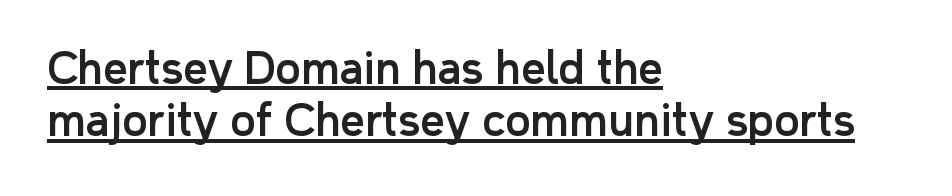
{"serif": "no", "italic": "no", "width": "normal", "stroke_contrast": "low", "x_height": "medium", "monospaced": "no", "underline": "yes", "align": "left", "line_spacing_ratio": 1.22, "letter_spacing": "normal", "letter_spacing_em": 0.0, "glyph_px": 43}
